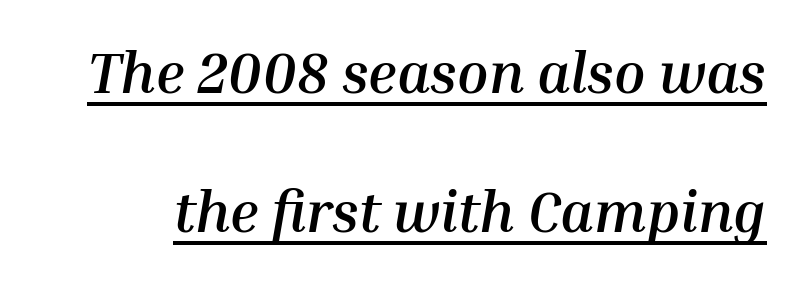
{"italic": "yes", "lean": "right", "slant_degrees": 10, "bold": "yes", "weight": "semibold", "width": "normal", "stroke_contrast": "medium", "x_height": "medium", "monospaced": "no", "underline": "yes", "line_spacing": "loose", "line_spacing_ratio": 2.44, "letter_spacing": "normal", "letter_spacing_em": 0.0, "glyph_px": 57}
